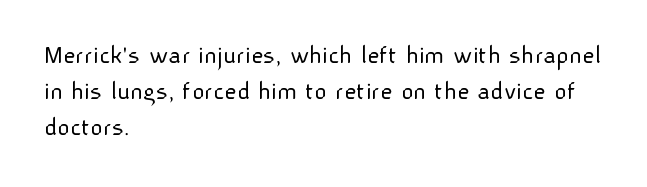
{"italic": "no", "bold": "no", "underline": "no", "align": "left", "line_spacing": "normal", "line_spacing_ratio": 1.33, "letter_spacing": "normal", "letter_spacing_em": 0.0, "glyph_px": 27}
